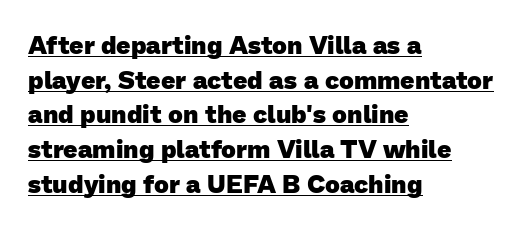
Q: Is the text bold? A: Yes.
Q: Is the text underlined? A: Yes.
Q: How is the paragraph aligned? A: Left-aligned.
Q: Is the spacing between letters normal or unusually wide? A: Normal.
Q: Is the spacing between lines tight, normal or loose? A: Normal.
